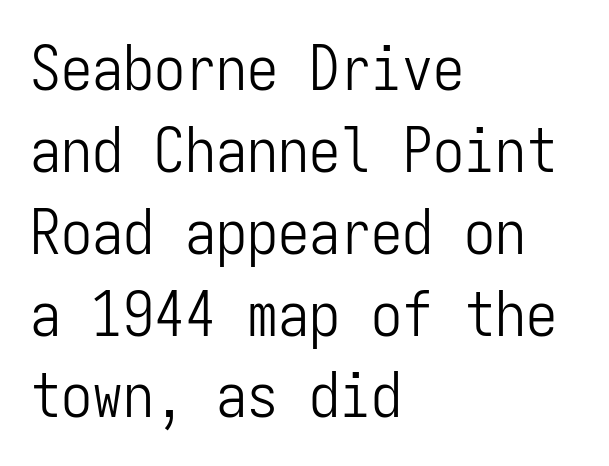
Q: Is the text bold? A: No.
Q: Is the text italic (slanted)? A: No, it is upright.
Q: Is the typeface a serif or a sans-serif typeface? A: Sans-serif.
Q: Is the text underlined? A: No.
Q: How is the paragraph aligned? A: Left-aligned.
Q: Is the spacing between letters normal or unusually wide? A: Normal.
Q: Is the spacing between lines tight, normal or loose? A: Normal.
Q: Width (condensed, normal, or wide)? A: Condensed.
Q: Stroke contrast? A: Low.
Q: x-height? A: Medium.
Q: Monospaced? A: Yes.
